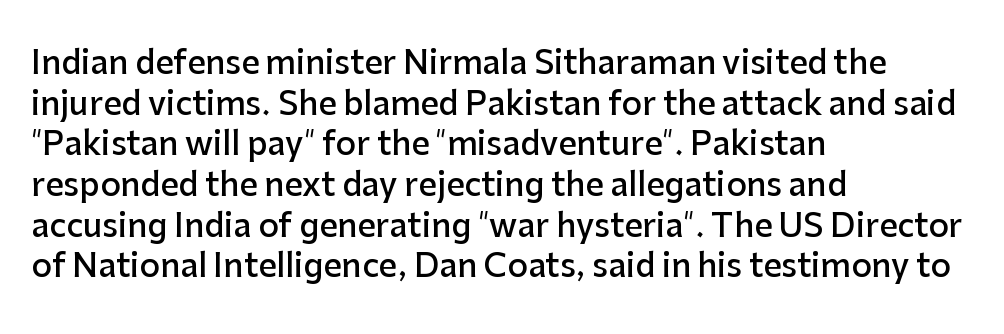
{"serif": "no", "italic": "no", "bold": "semi", "weight": "semibold", "width": "normal", "stroke_contrast": "low", "x_height": "medium", "monospaced": "no", "underline": "no", "align": "left", "line_spacing": "normal", "line_spacing_ratio": 1.27, "letter_spacing": "normal", "letter_spacing_em": 0.0, "glyph_px": 32}
